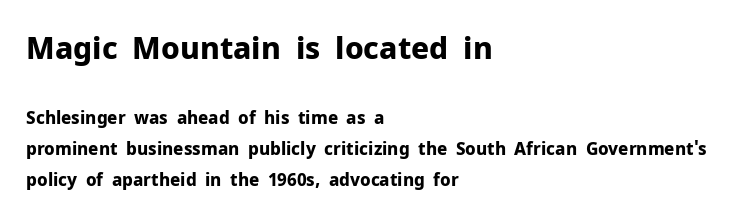
The image shows 30 px bold sans-serif type, upright; set left-aligned, line spacing 1.83x, normal letter spacing, not underlined; the first (top) block is 1.76x larger; low stroke contrast and a medium x-height.
